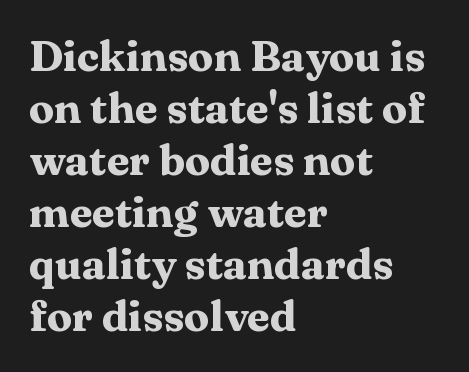
The image shows 42 px heavy, wide serif type, upright; set left-aligned, line spacing 1.24x, normal letter spacing, not underlined; medium stroke contrast and a medium x-height.
